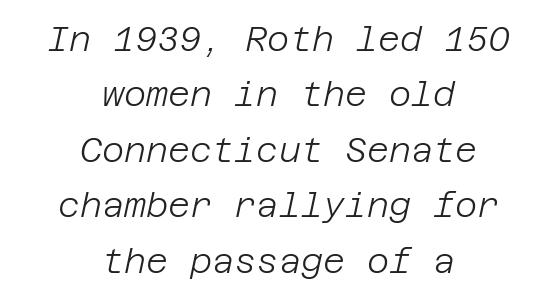
{"italic": "yes", "lean": "right", "slant_degrees": 12, "bold": "no", "weight": "light", "width": "normal", "stroke_contrast": "low", "x_height": "large", "underline": "no", "align": "center", "line_spacing": "normal", "line_spacing_ratio": 1.63, "letter_spacing": "normal", "letter_spacing_em": 0.0, "glyph_px": 34}
